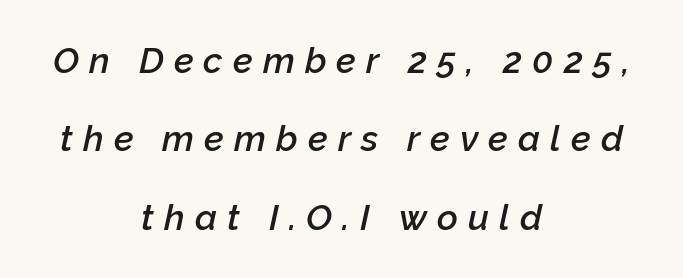
Italic? Definitely — the glyphs are oblique. Bare-footed words on every line. Think of a printed novel: that variable character pitch is what you see here. Typesetter's note: demi weight, one step under bold. Where is the straight margin? There isn't one; the lines are centered. The tracking jumps out immediately: characters are airy and widely separated.
